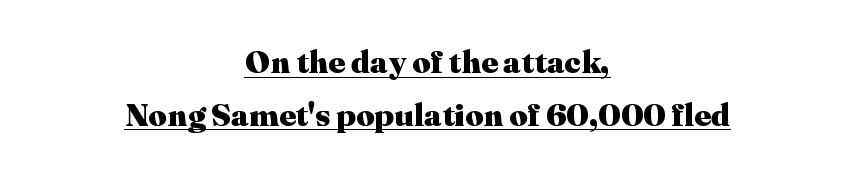
Q: Is the text bold? A: Yes.
Q: Is the text italic (slanted)? A: No, it is upright.
Q: Is the typeface a serif or a sans-serif typeface? A: Serif.
Q: Is the text underlined? A: Yes.
Q: How is the paragraph aligned? A: Centered.
Q: Is the spacing between letters normal or unusually wide? A: Normal.
Q: Is the spacing between lines tight, normal or loose? A: Normal.
Q: Width (condensed, normal, or wide)? A: Normal.
Q: Stroke contrast? A: Medium.
Q: x-height? A: Medium.
Q: Monospaced? A: No.
